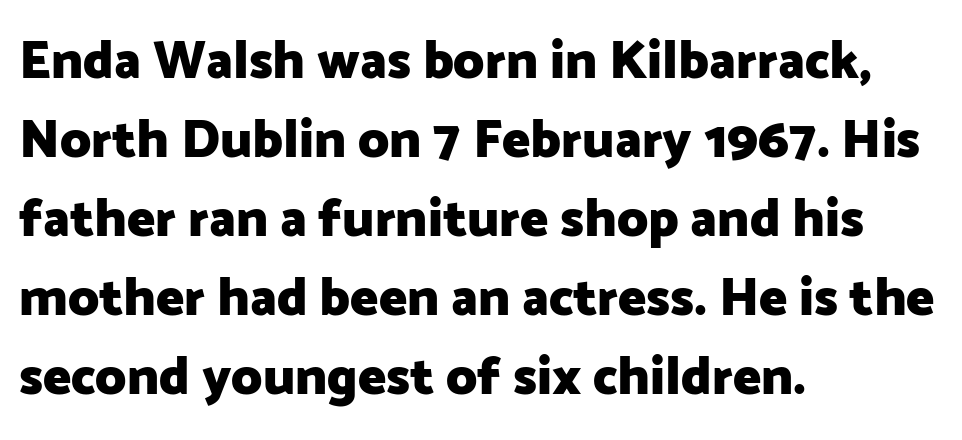
Standard letterfit; no display-style spreading of the glyphs. This sample has the flowing, uneven cadence of proportional lettering. Upright lettering throughout. The rendering uses a moderate line-height, typical for paragraphs.
